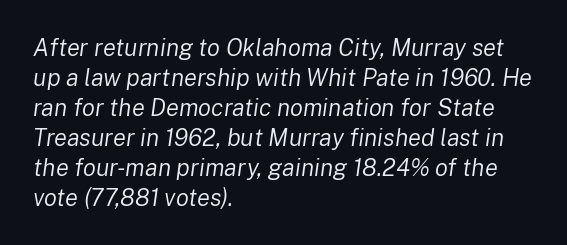
Regarding leading, the lines here are spaced in the standard way. The rendering applies a slant to the glyphs. The strip under each line holds only bare page. Spacing between characters is what you'd get straight out of the box.
